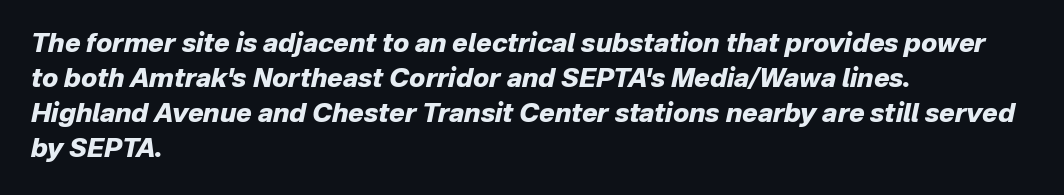
Q: Is the text bold? A: Yes.
Q: Is the text italic (slanted)? A: Yes, it leans right by about 12 degrees.
Q: Is the text underlined? A: No.
Q: How is the paragraph aligned? A: Left-aligned.
Q: Is the spacing between letters normal or unusually wide? A: Normal.
Q: Is the spacing between lines tight, normal or loose? A: Normal.
